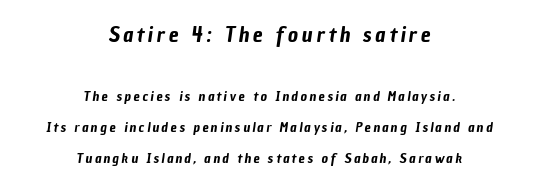
This layout puts the oversized block above and the modest block below. If you folded the block vertically in half, each line would mirror itself in length. Baseline-to-baseline distance is far greater than the letter height. Descenders hang freely into open space.
